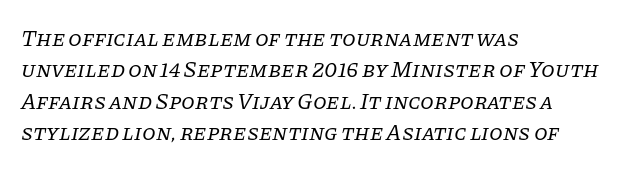
The image shows 22 px text type, italic (leaning right); set left-aligned, normal line spacing (1.43x), normal letter spacing, not underlined.
